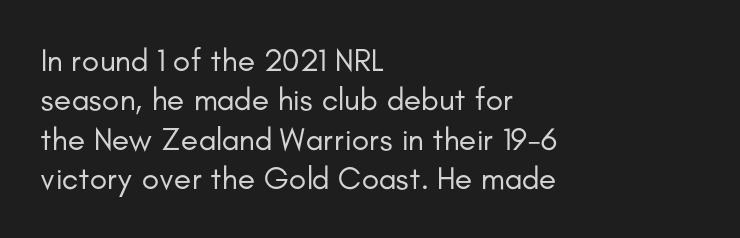
{"serif": "no", "italic": "no", "bold": "no", "weight": "regular", "width": "normal", "stroke_contrast": "low", "x_height": "small", "monospaced": "no", "underline": "no", "align": "left", "line_spacing_ratio": 1.23, "letter_spacing": "normal", "letter_spacing_em": 0.0, "glyph_px": 32}
